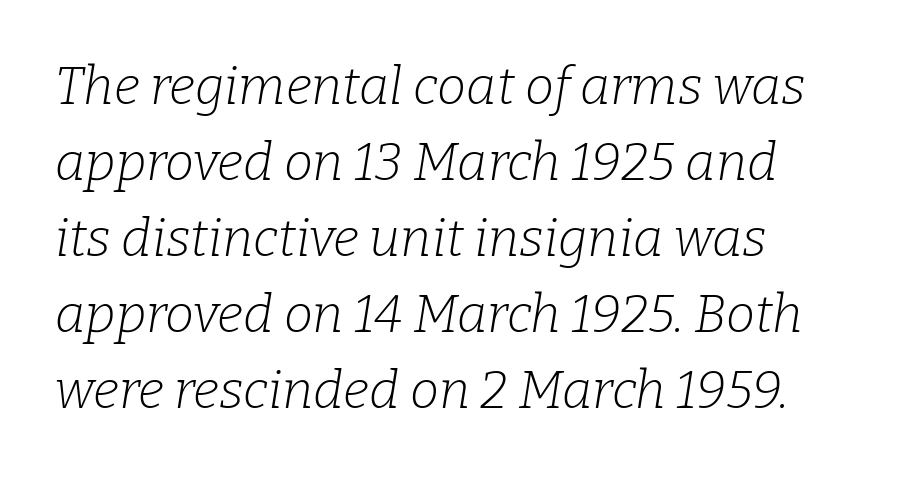
The image shows 52 px light serif type, italic (leaning right); set normal line spacing (1.46x), normal letter spacing, not underlined; low stroke contrast and a medium x-height.
